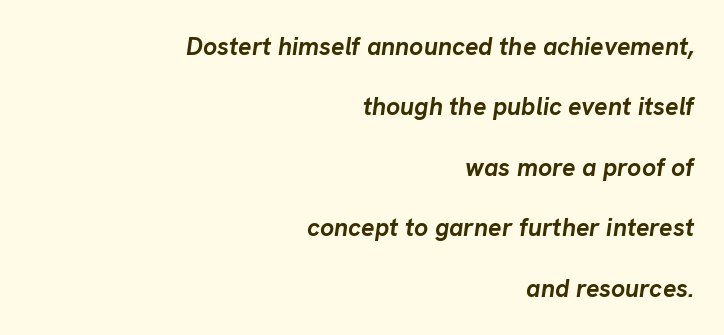
The image shows 25 px bold type, italic (leaning right); set right-aligned, loose line spacing (2.42x), normal letter spacing, not underlined.
